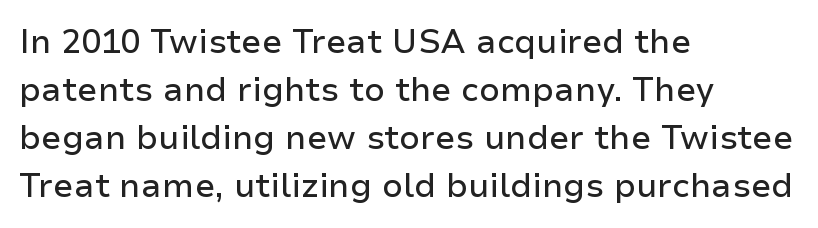
{"serif": "no", "italic": "no", "width": "normal", "stroke_contrast": "low", "x_height": "medium", "monospaced": "no", "underline": "no", "align": "left", "line_spacing": "normal", "line_spacing_ratio": 1.45, "letter_spacing": "normal", "letter_spacing_em": 0.0, "glyph_px": 33}
